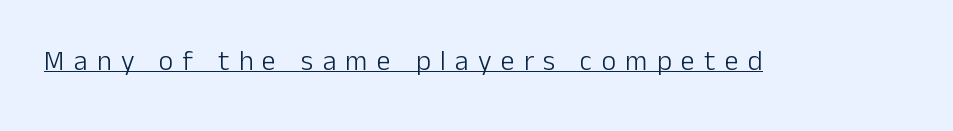
Q: Is the text bold? A: No.
Q: Is the text italic (slanted)? A: No, it is upright.
Q: Is the typeface a serif or a sans-serif typeface? A: Sans-serif.
Q: Is the text underlined? A: Yes.
Q: Is the spacing between letters normal or unusually wide? A: Unusually wide.
Q: Width (condensed, normal, or wide)? A: Normal.
Q: Stroke contrast? A: Low.
Q: x-height? A: Medium.
Q: Monospaced? A: No.
